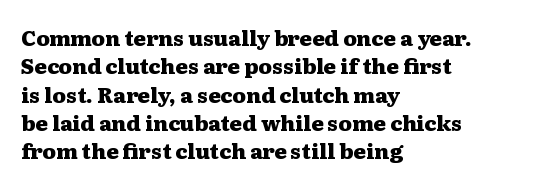
{"italic": "no", "bold": "yes", "underline": "no", "align": "left", "line_spacing": "normal", "line_spacing_ratio": 1.35, "letter_spacing": "normal", "letter_spacing_em": 0.0, "glyph_px": 21}
